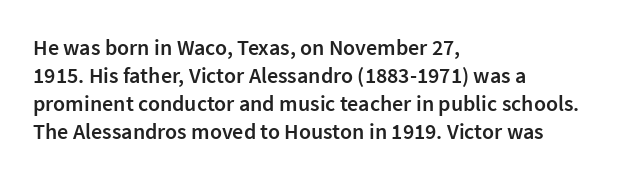
Quick note: underline off. Left-aligned paragraph, ragged on the right. Nope, not italic — everything's standing straight. The line texture is even and compact thanks to regular tracking. Successive baselines arrive at the customary interval. Firm but not heavy-handed strokes: this text is semibold.
